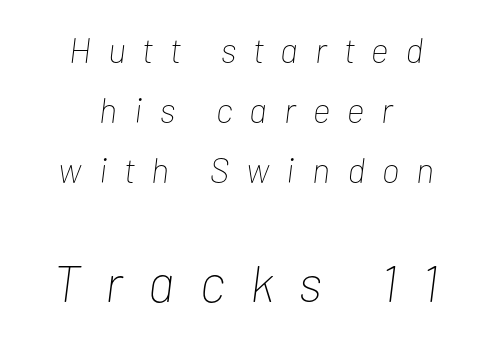
The passage is arranged like a title page — every line centered. The face used here is proportionally spaced, like ordinary book or web type. The passage shown begins with its smaller block and ends with its larger one. The lettering tilts uniformly, giving the passage an italic look.
